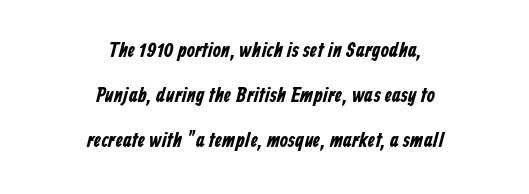
The image shows 21 px text type; set centered, loose line spacing (2.15x), normal letter spacing, not underlined.
